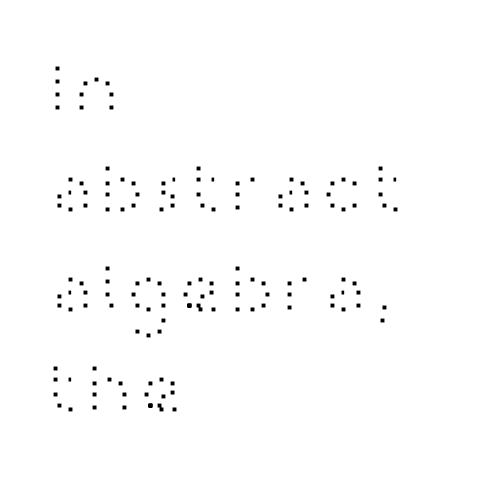
{"serif": "no", "italic": "no", "bold": "no", "weight": "light", "width": "wide", "stroke_contrast": "high", "x_height": "medium", "monospaced": "no", "underline": "no", "align": "left", "line_spacing": "normal", "line_spacing_ratio": 1.28, "letter_spacing": "normal", "letter_spacing_em": 0.0, "glyph_px": 78}
